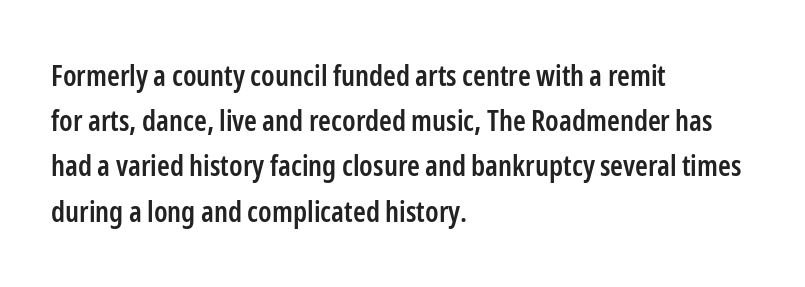
The image shows 29 px semibold, condensed sans-serif type, upright; set left-aligned, normal line spacing (1.56x), normal letter spacing, not underlined; low stroke contrast and a medium x-height.
